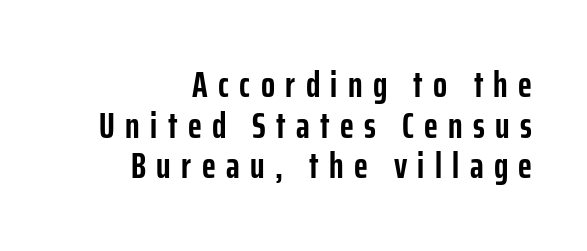
{"serif": "no", "italic": "no", "bold": "yes", "weight": "semibold", "width": "condensed", "stroke_contrast": "low", "x_height": "medium", "monospaced": "no", "underline": "no", "align": "right", "line_spacing": "tight", "line_spacing_ratio": 1.1, "letter_spacing": "wide", "letter_spacing_em": 0.28, "glyph_px": 37}
